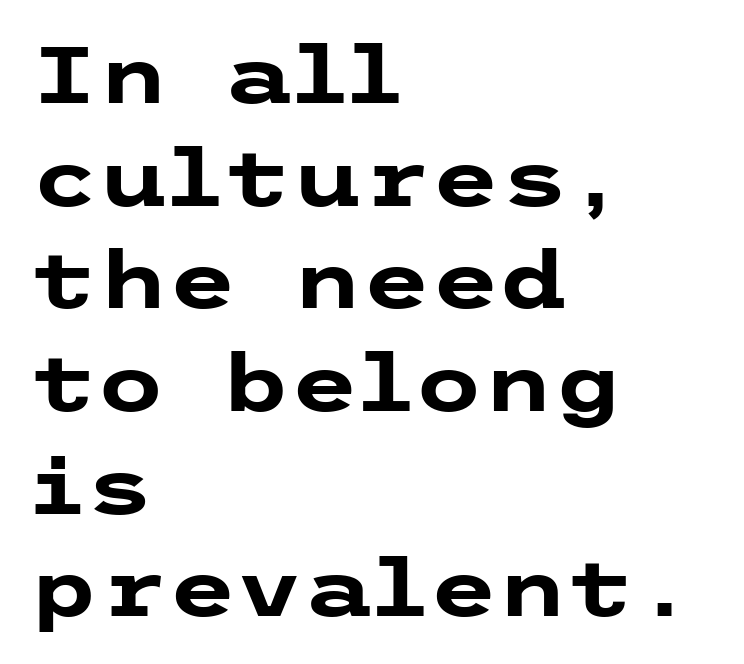
Q: Is the text bold? A: Yes.
Q: Is the text italic (slanted)? A: No, it is upright.
Q: Is the typeface a serif or a sans-serif typeface? A: Sans-serif.
Q: Is the text underlined? A: No.
Q: How is the paragraph aligned? A: Left-aligned.
Q: Is the spacing between letters normal or unusually wide? A: Normal.
Q: Is the spacing between lines tight, normal or loose? A: Normal.
Q: Width (condensed, normal, or wide)? A: Wide.
Q: Stroke contrast? A: Low.
Q: x-height? A: Medium.
